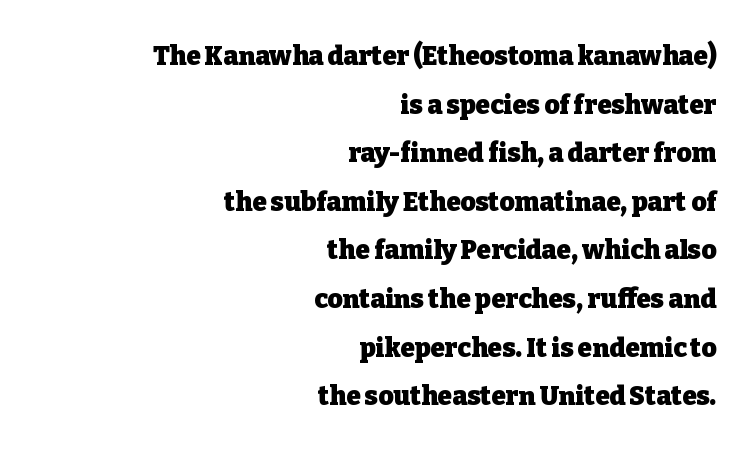
Q: Is the text bold? A: Yes.
Q: Is the text italic (slanted)? A: No, it is upright.
Q: Is the text underlined? A: No.
Q: How is the paragraph aligned? A: Right-aligned.
Q: Is the spacing between letters normal or unusually wide? A: Normal.
